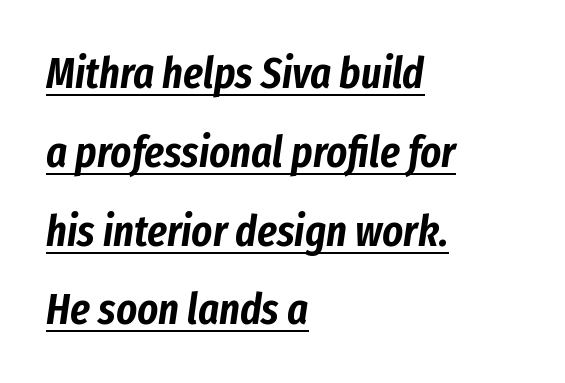
Q: Is the text italic (slanted)? A: Yes, it leans right by about 8 degrees.
Q: Is the text underlined? A: Yes.
Q: How is the paragraph aligned? A: Left-aligned.
Q: Is the spacing between letters normal or unusually wide? A: Normal.
Q: Width (condensed, normal, or wide)? A: Condensed.
Q: Stroke contrast? A: Low.
Q: x-height? A: Medium.
Q: Monospaced? A: No.
